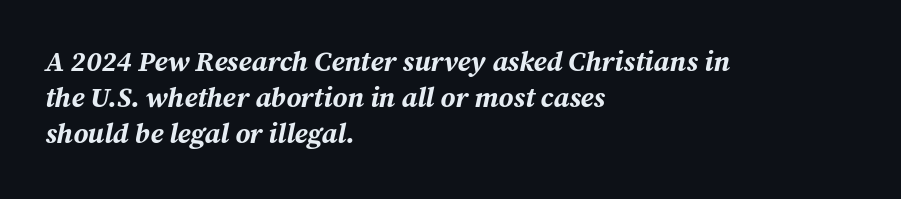
The image shows 28 px bold type, italic (leaning right); set left-aligned, normal line spacing (1.29x), normal letter spacing, not underlined; medium stroke contrast and a medium x-height.
